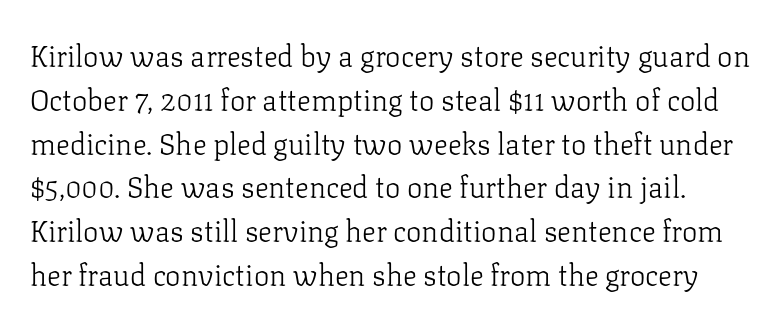
The passage shown has conventional tracking throughout. Classification — serif. The words here are not underlined. Varying glyph widths throughout — classic text-font behaviour. This sample keeps an unexceptional amount of space between lines.
